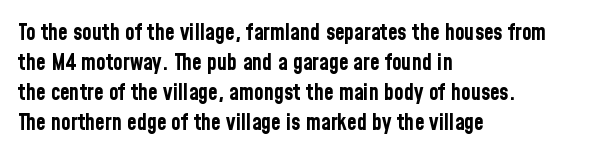
The image shows 22 px bold type, upright; set left-aligned, normal line spacing (1.37x), normal letter spacing, not underlined.
